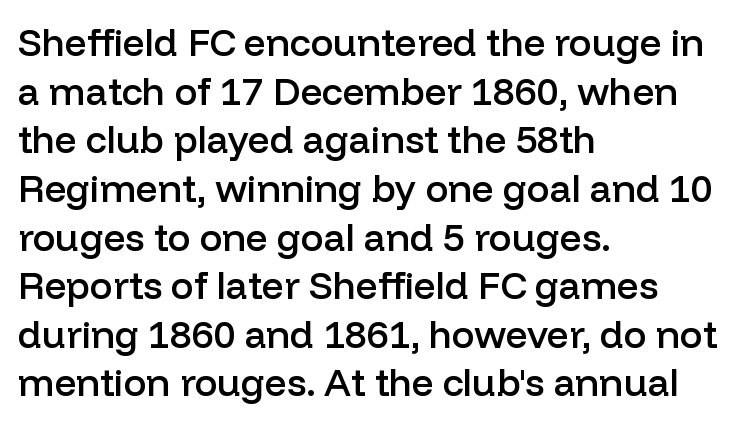
{"serif": "no", "italic": "no", "bold": "semi", "weight": "semibold", "width": "normal", "stroke_contrast": "low", "x_height": "medium", "monospaced": "no", "underline": "no", "align": "left", "line_spacing": "normal", "line_spacing_ratio": 1.28, "letter_spacing": "normal", "letter_spacing_em": 0.0, "glyph_px": 38}
